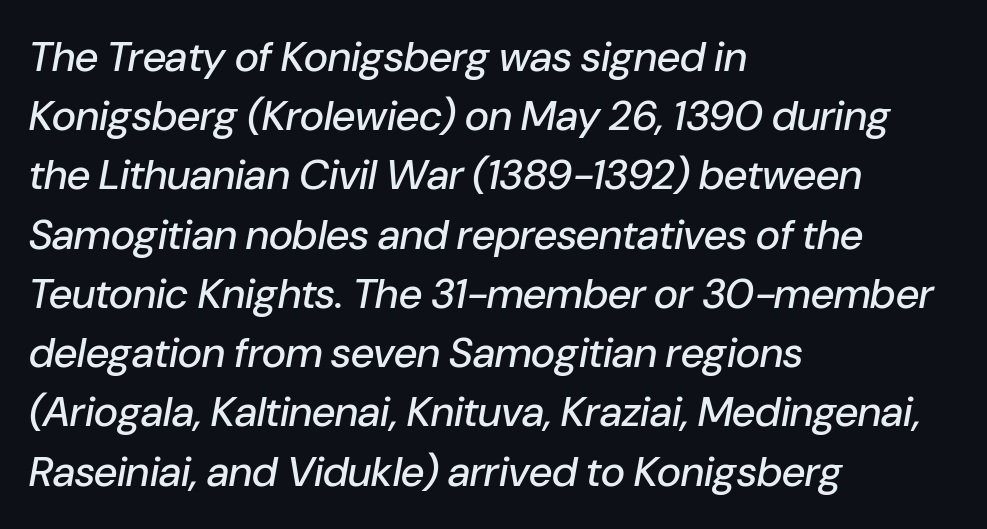
Q: Is the text italic (slanted)? A: Yes, it leans right by about 10 degrees.
Q: Is the text underlined? A: No.
Q: How is the paragraph aligned? A: Left-aligned.
Q: Is the spacing between letters normal or unusually wide? A: Normal.
Q: Is the spacing between lines tight, normal or loose? A: Normal.
Q: Width (condensed, normal, or wide)? A: Normal.
Q: Stroke contrast? A: Low.
Q: x-height? A: Medium.
Q: Monospaced? A: No.
